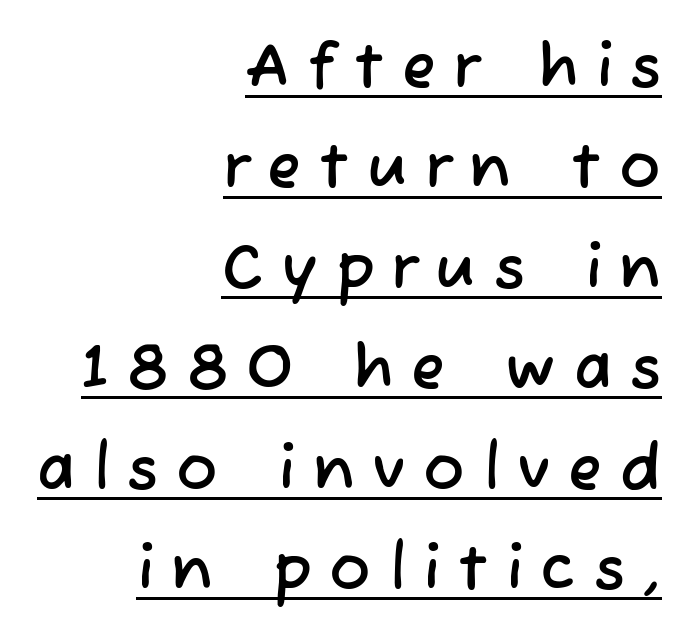
The passage is arranged like a letterhead date or caption credit — flush right. What's the leading like? Ordinary, nothing unusual. This sample uses a sans-serif face. The face used here is proportionally spaced, like ordinary book or web type.
